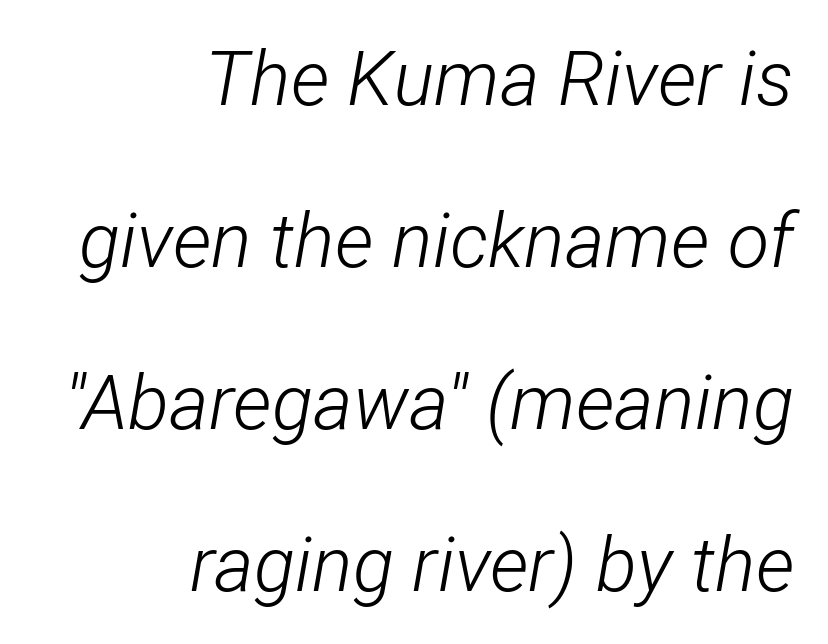
Notice the wide empty band between every row — that's loose leading. This rendering leaves character spacing at its baseline value. Rendered with sloped, italic letterforms. Where is the straight margin? On the right. This reads as an unemphasized weight, regular at the heaviest.
